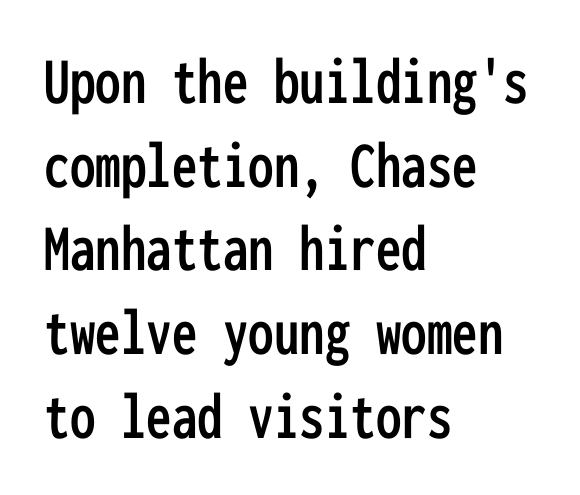
Q: Is the text italic (slanted)? A: No, it is upright.
Q: Is the typeface a serif or a sans-serif typeface? A: Sans-serif.
Q: Is the text underlined? A: No.
Q: How is the paragraph aligned? A: Left-aligned.
Q: Is the spacing between letters normal or unusually wide? A: Normal.
Q: Width (condensed, normal, or wide)? A: Condensed.
Q: Stroke contrast? A: Low.
Q: x-height? A: Medium.
Q: Monospaced? A: Yes.
